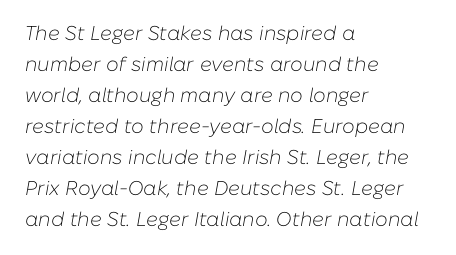
The image shows 20 px text type, italic (leaning right); set left-aligned, normal line spacing (1.55x), normal letter spacing, not underlined.
